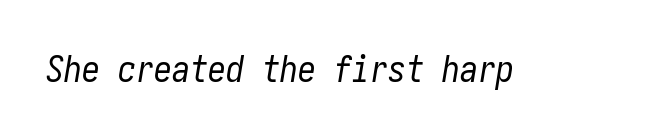
The image shows 36 px regular-weight, condensed type, italic (leaning right); set normal letter spacing, not underlined; low stroke contrast and a medium x-height.
